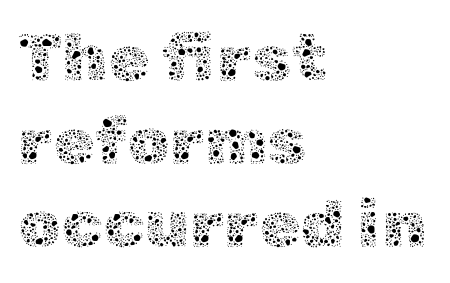
The image shows 67 px thin type, upright; set left-aligned, line spacing 1.24x, normal letter spacing, not underlined; a medium x-height.
